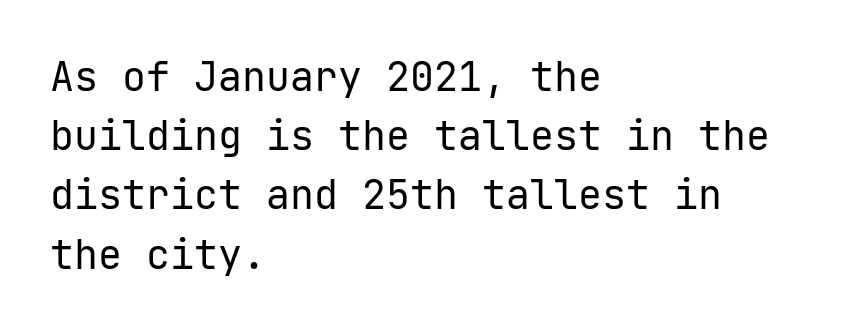
The image shows 40 px regular-weight sans-serif type, upright; set left-aligned, normal line spacing (1.48x), normal letter spacing, not underlined; low stroke contrast and a medium x-height.
